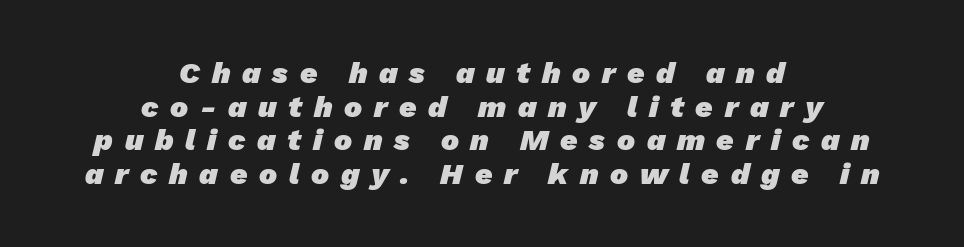
The image shows 30 px heavy sans-serif type; set centered, tight line spacing (1.12x), unusually wide letter spacing (+0.39 em), not underlined; low stroke contrast and a medium x-height.
